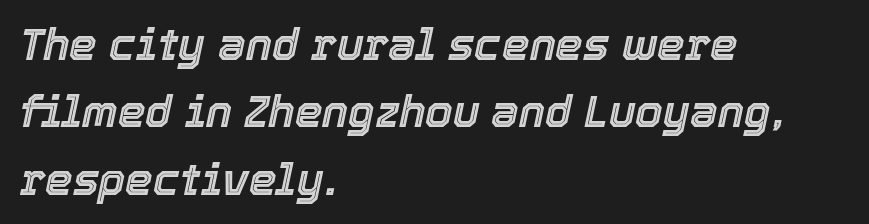
{"italic": "yes", "lean": "right", "slant_degrees": 12, "width": "normal", "x_height": "medium", "monospaced": "no", "underline": "no", "align": "left", "line_spacing": "normal", "line_spacing_ratio": 1.53, "letter_spacing": "normal", "letter_spacing_em": 0.0, "glyph_px": 44}
